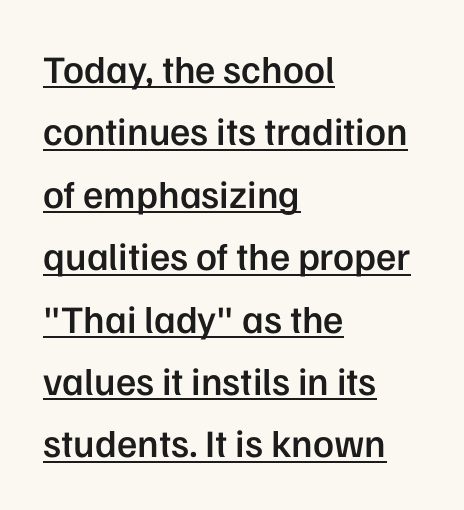
{"serif": "no", "italic": "no", "bold": "semi", "weight": "semibold", "width": "normal", "stroke_contrast": "low", "x_height": "medium", "monospaced": "no", "underline": "yes", "align": "left", "line_spacing": "normal", "line_spacing_ratio": 1.6, "letter_spacing": "normal", "letter_spacing_em": 0.0, "glyph_px": 39}
